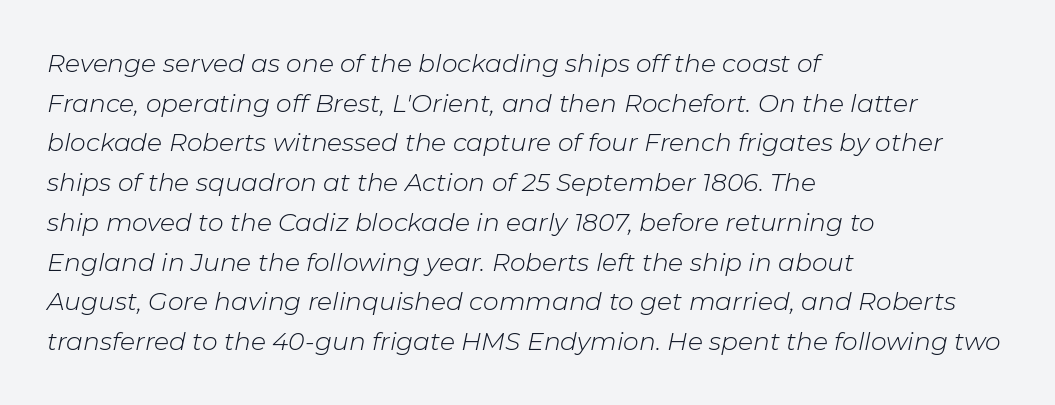
Q: Is the text bold? A: No.
Q: Is the text italic (slanted)? A: Yes, it leans right by about 11 degrees.
Q: Is the text underlined? A: No.
Q: How is the paragraph aligned? A: Left-aligned.
Q: Is the spacing between letters normal or unusually wide? A: Normal.
Q: Is the spacing between lines tight, normal or loose? A: Normal.
